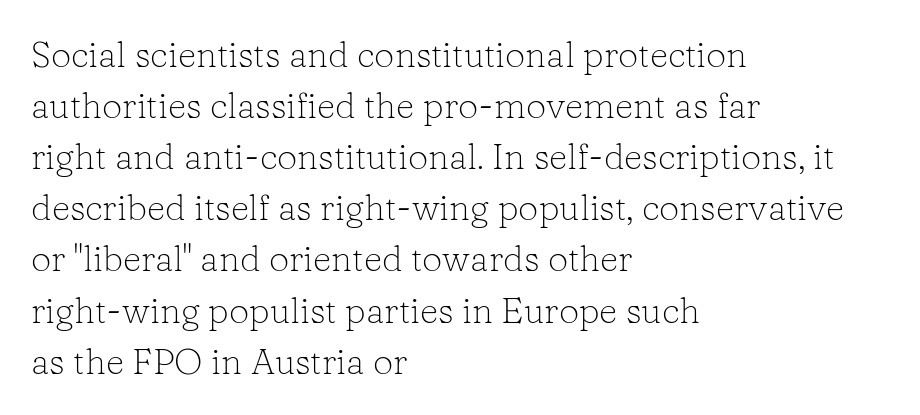
{"serif": "yes", "italic": "no", "bold": "no", "weight": "light", "width": "normal", "stroke_contrast": "low", "x_height": "medium", "monospaced": "no", "underline": "no", "align": "left", "line_spacing": "normal", "line_spacing_ratio": 1.42, "letter_spacing": "normal", "letter_spacing_em": 0.0, "glyph_px": 36}
